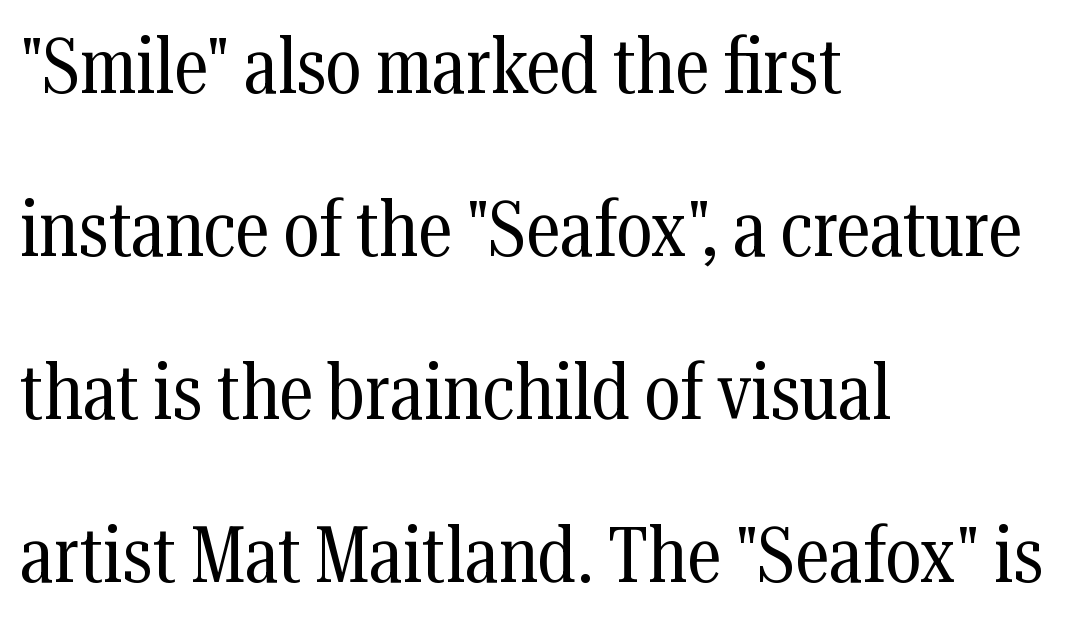
The image shows 78 px regular-weight, condensed serif type, upright; set left-aligned, loose line spacing (2.09x), normal letter spacing, not underlined; medium stroke contrast and a medium x-height.
